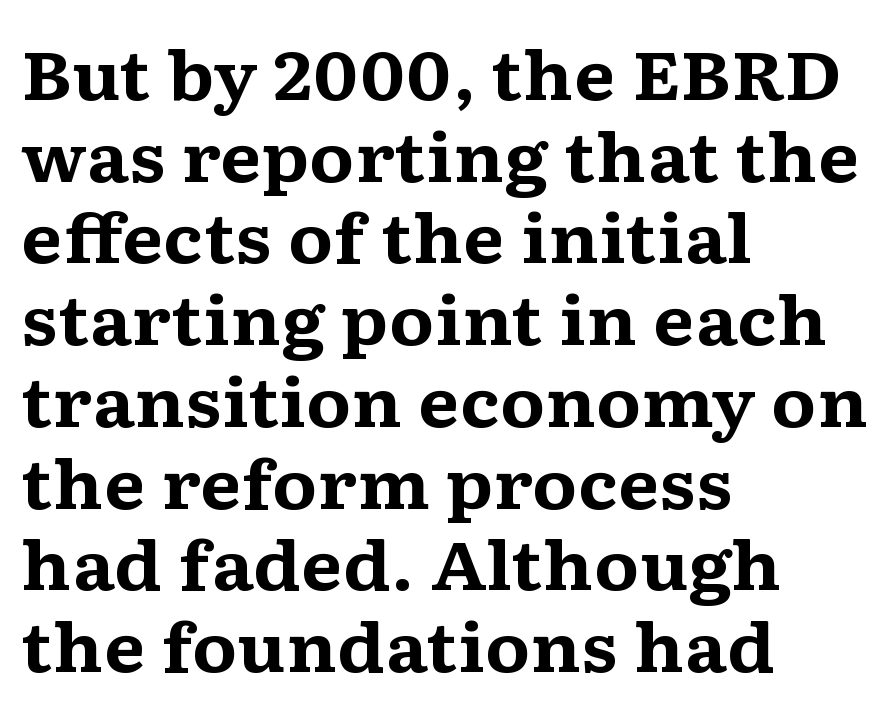
The image shows 67 px bold, wide serif type, upright; set left-aligned, line spacing 1.22x, normal letter spacing, not underlined; medium stroke contrast and a medium x-height.
